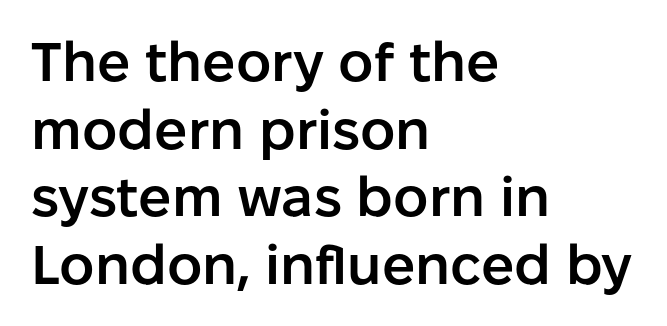
Q: Is the text bold? A: Semi-bold.
Q: Is the text italic (slanted)? A: No, it is upright.
Q: Is the typeface a serif or a sans-serif typeface? A: Sans-serif.
Q: Is the text underlined? A: No.
Q: How is the paragraph aligned? A: Left-aligned.
Q: Is the spacing between letters normal or unusually wide? A: Normal.
Q: Width (condensed, normal, or wide)? A: Normal.
Q: Stroke contrast? A: Low.
Q: x-height? A: Medium.
Q: Monospaced? A: No.
